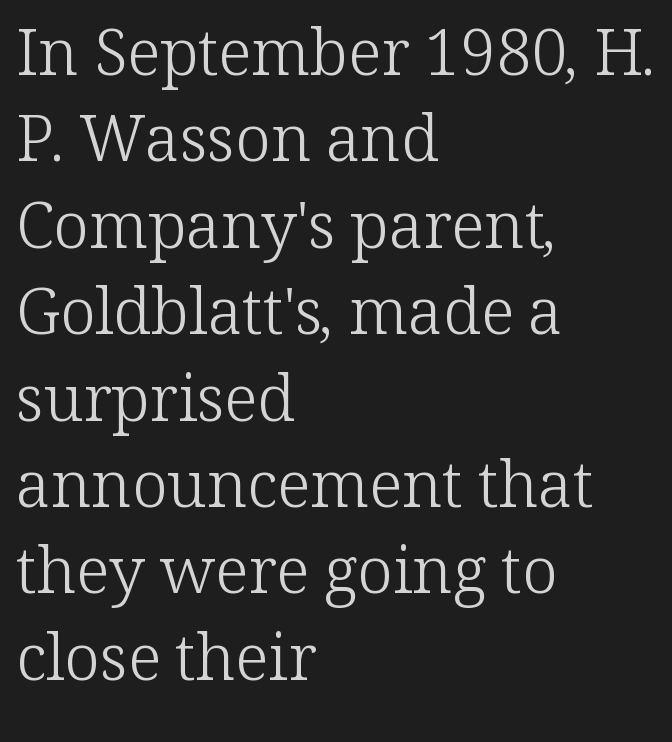
Q: Is the text bold? A: No.
Q: Is the text italic (slanted)? A: No, it is upright.
Q: Is the typeface a serif or a sans-serif typeface? A: Serif.
Q: Is the text underlined? A: No.
Q: How is the paragraph aligned? A: Left-aligned.
Q: Is the spacing between letters normal or unusually wide? A: Normal.
Q: Is the spacing between lines tight, normal or loose? A: Normal.
Q: Width (condensed, normal, or wide)? A: Normal.
Q: Stroke contrast? A: Low.
Q: x-height? A: Medium.
Q: Monospaced? A: No.
